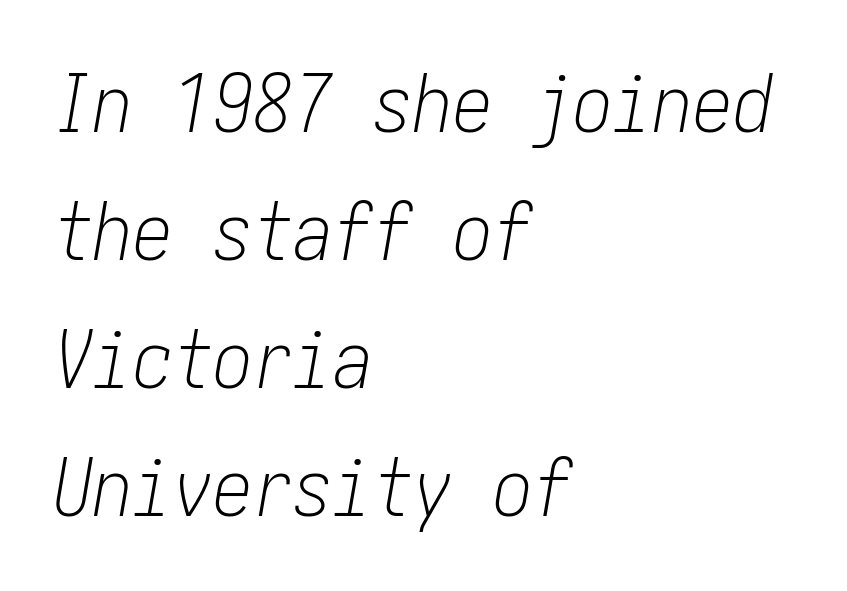
The image shows 80 px light, condensed type, italic (leaning right); set left-aligned, normal line spacing (1.6x), normal letter spacing, not underlined; low stroke contrast and a medium x-height.
